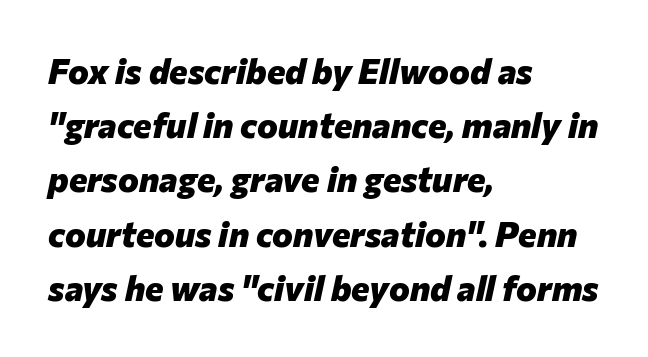
Rows of type keep a routine distance in the vertical direction. A dark, heavy texture on the line: the type is bold. These lines keep a tight, regular rhythm from letter to letter. Each line starts at the same left margin while the right side varies. Is the type slanted? Yes — the strokes lean at a clear angle. The passage shown is typed in a proportional face where columns would drift.
